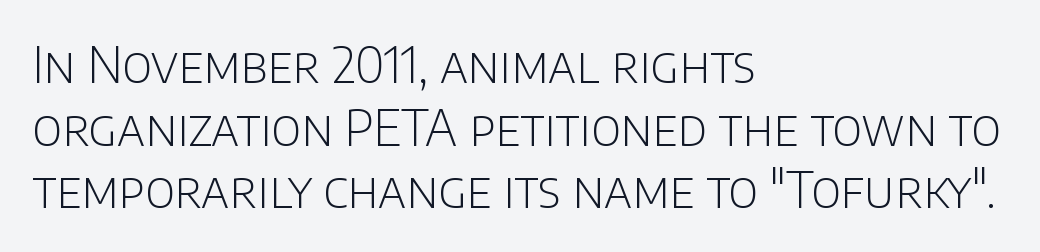
The image shows 49 px light sans-serif type, upright; set left-aligned, normal line spacing (1.28x), normal letter spacing, not underlined; low stroke contrast and a large x-height.
